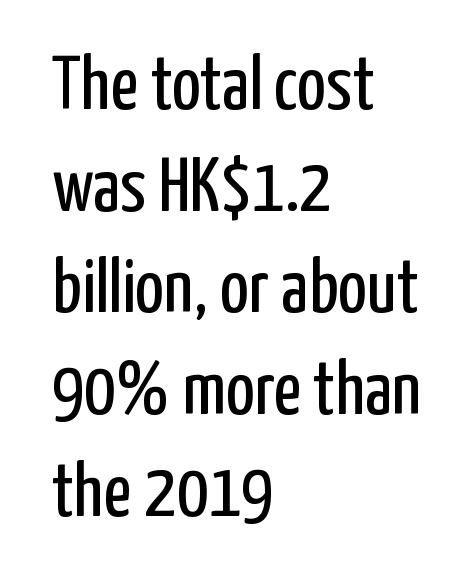
{"serif": "no", "italic": "no", "bold": "no", "weight": "regular", "width": "condensed", "stroke_contrast": "low", "x_height": "medium", "monospaced": "no", "underline": "no", "align": "left", "line_spacing": "normal", "line_spacing_ratio": 1.32, "letter_spacing": "normal", "letter_spacing_em": 0.0, "glyph_px": 77}
